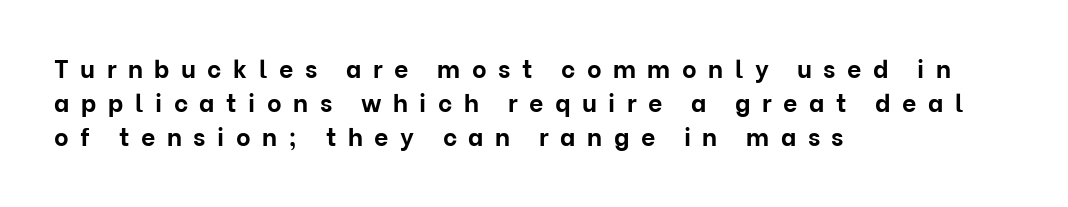
A clean baseline with only descenders dipping below it. If you drew a line through each stem, it would be perfectly vertical. Look at the tracking — it's clearly loosened, letters drifting apart. Caption: multi-line text, flush left, ragged right.
